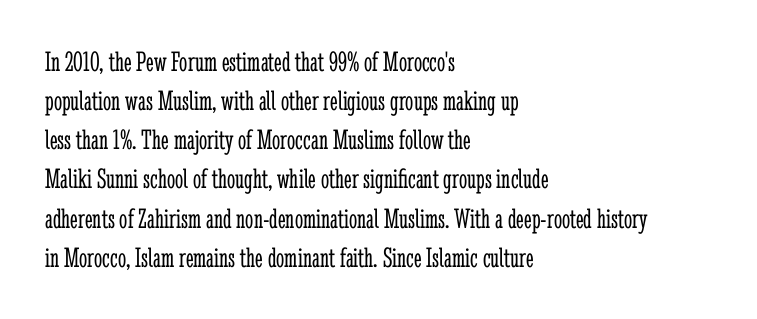
The letters stand straight up with perfectly vertical stems. Alignment: flush left. A typesetter would call this proportional, since set widths differ per character. Is the letter spacing exaggerated? No — it looks like the ordinary default. Weight class: somewhere from thin through regular.
